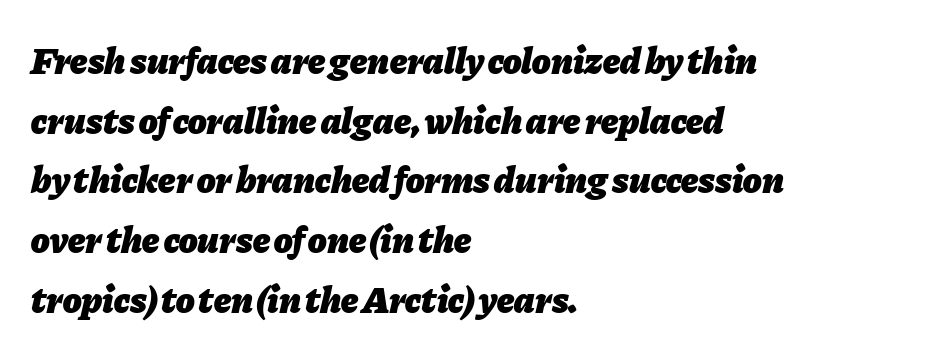
{"italic": "yes", "lean": "right", "slant_degrees": 11, "bold": "yes", "weight": "heavy", "width": "normal", "stroke_contrast": "low", "x_height": "medium", "monospaced": "no", "underline": "no", "align": "left", "line_spacing": "normal", "line_spacing_ratio": 1.57, "letter_spacing": "normal", "letter_spacing_em": 0.0, "glyph_px": 38}
